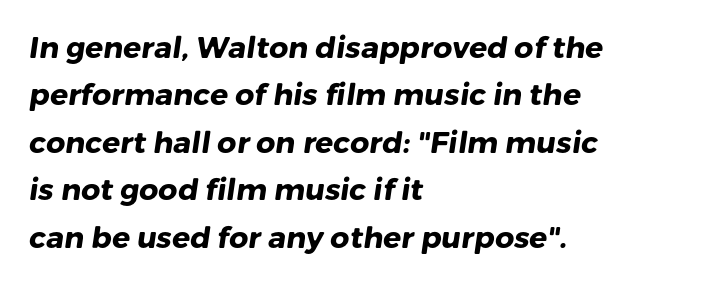
Q: Is the text bold? A: Yes.
Q: Is the typeface a serif or a sans-serif typeface? A: Sans-serif.
Q: Is the text underlined? A: No.
Q: How is the paragraph aligned? A: Left-aligned.
Q: Is the spacing between letters normal or unusually wide? A: Normal.
Q: Is the spacing between lines tight, normal or loose? A: Normal.
Q: Width (condensed, normal, or wide)? A: Normal.
Q: Stroke contrast? A: Low.
Q: x-height? A: Medium.
Q: Monospaced? A: No.
